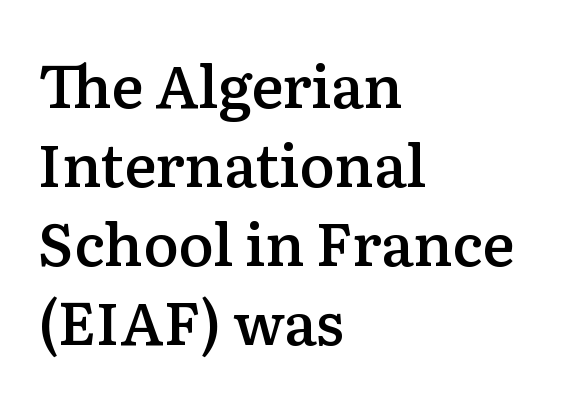
{"serif": "yes", "italic": "no", "bold": "semi", "weight": "semibold", "width": "normal", "stroke_contrast": "low", "x_height": "medium", "monospaced": "no", "underline": "no", "align": "left", "line_spacing": "normal", "line_spacing_ratio": 1.34, "letter_spacing": "normal", "letter_spacing_em": 0.0, "glyph_px": 59}
